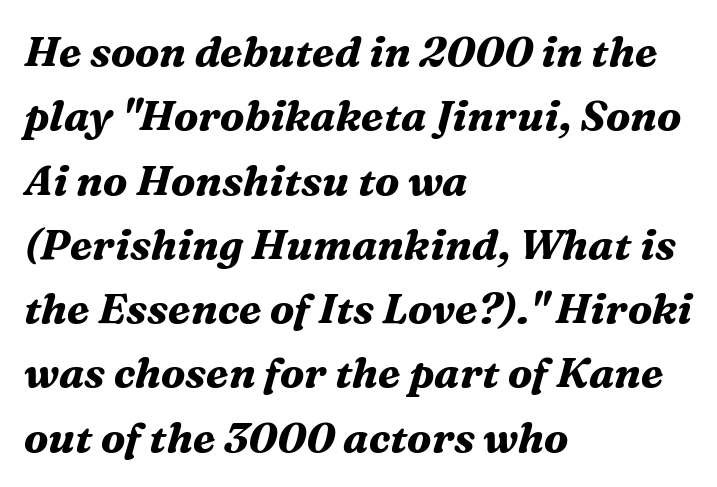
{"serif": "yes", "italic": "yes", "lean": "right", "slant_degrees": 16, "bold": "yes", "weight": "bold", "width": "normal", "stroke_contrast": "medium", "x_height": "medium", "monospaced": "no", "underline": "no", "align": "left", "line_spacing": "normal", "line_spacing_ratio": 1.53, "letter_spacing": "normal", "letter_spacing_em": 0.0, "glyph_px": 42}
